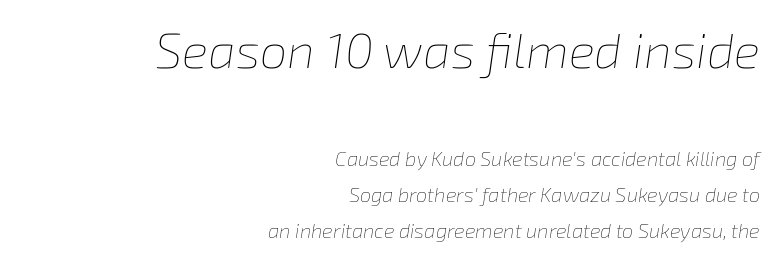
{"italic": "yes", "lean": "right", "slant_degrees": 8, "bold": "no", "weight": "thin", "width": "normal", "stroke_contrast": "low", "x_height": "medium", "monospaced": "no", "underline": "no", "align": "right", "line_spacing_ratio": 1.8, "letter_spacing": "normal", "letter_spacing_em": 0.0, "larger_block": "first", "size_ratio": 2.45, "glyph_px": 49}
